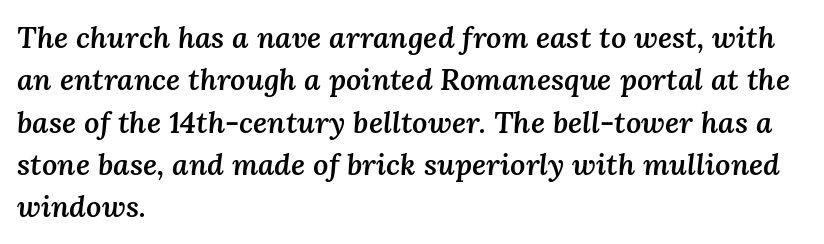
Slightly chunky letters — semibold, I'd say, not full bold. The passage shown is not underscored anywhere. A typesetter would call this zero additional tracking. When letters slant like this, we call the style italic.
